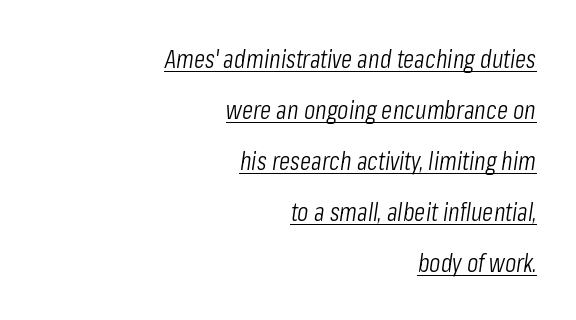
Tracking value appears to be zero — textbook default spacing. These lines stack with their right ends in a neat column. Notice the wide empty band between every row — that's loose leading. Caption: face not bold, strokes unweighted. Italic? Definitely — the glyphs are oblique.
